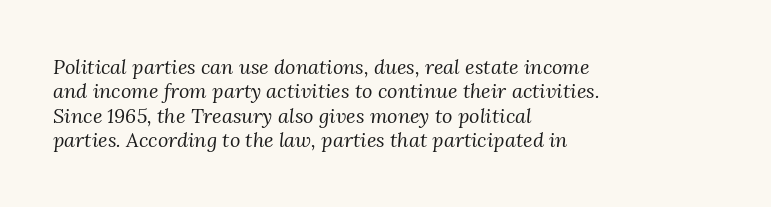
{"italic": "yes", "lean": "right", "slant_degrees": 3, "bold": "no", "underline": "no", "align": "left", "line_spacing_ratio": 1.22, "letter_spacing": "normal", "letter_spacing_em": 0.0, "glyph_px": 20}
